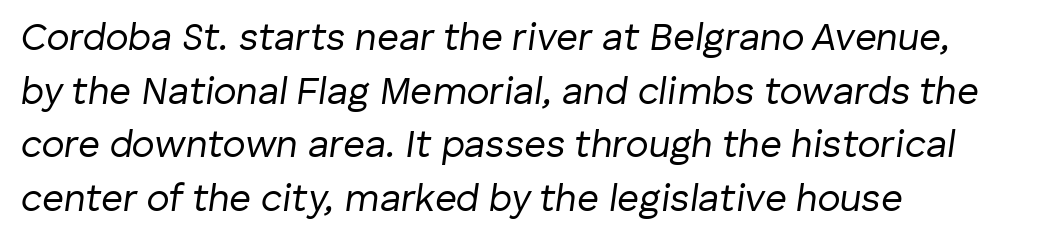
The image shows 38 px regular-weight type, italic (leaning right); set left-aligned, normal line spacing (1.41x), normal letter spacing, not underlined; low stroke contrast and a medium x-height.
